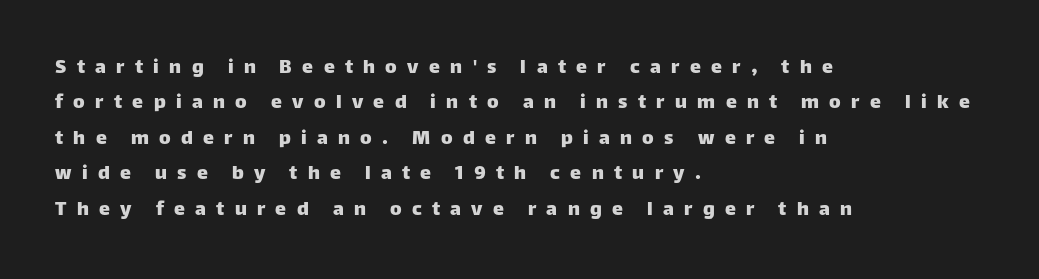
Casual observation: everything's shoved over to the left. Inter-character spacing is expanded well beyond the font's built-in metrics. Check the space under the baseline: it is left empty. No italicization has been applied; the sample stays upright. Honestly, the row spacing looks completely unremarkable.
